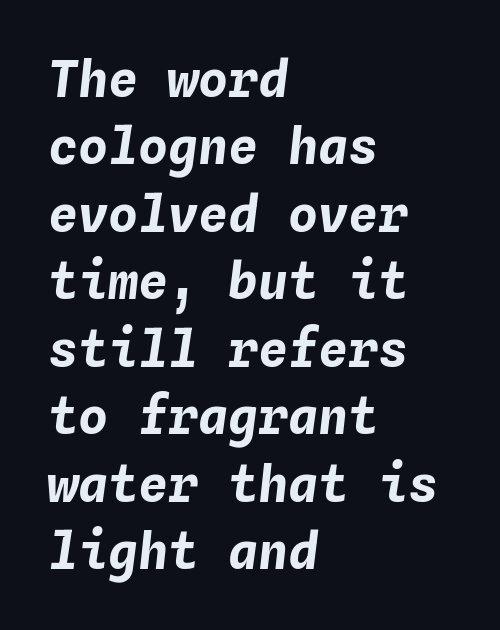
The image shows 50 px bold type, italic (leaning right), monospaced; set left-aligned, normal line spacing (1.35x), normal letter spacing, not underlined; low stroke contrast and a medium x-height.
